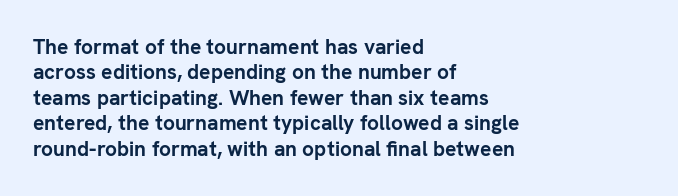
Q: Is the text bold? A: Yes.
Q: Is the text italic (slanted)? A: No, it is upright.
Q: Is the text underlined? A: No.
Q: How is the paragraph aligned? A: Left-aligned.
Q: Is the spacing between letters normal or unusually wide? A: Normal.
